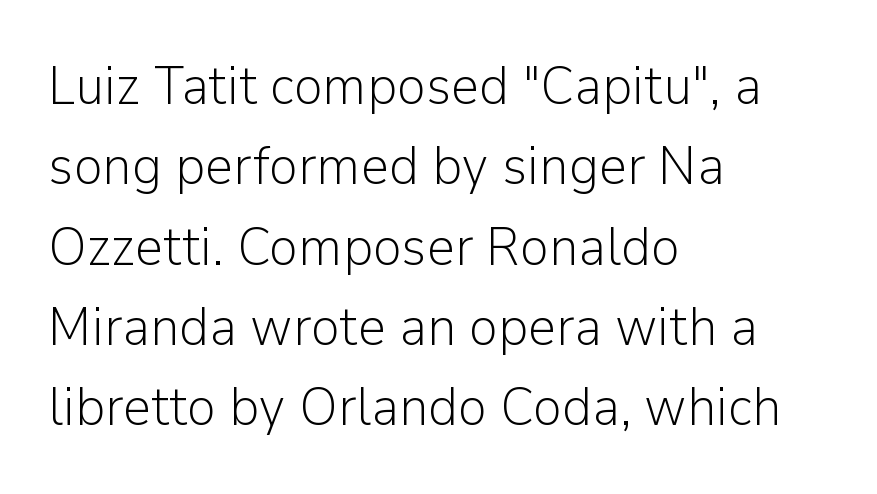
The image shows 55 px light sans-serif type, upright; set left-aligned, normal line spacing (1.46x), normal letter spacing, not underlined; low stroke contrast and a medium x-height.
